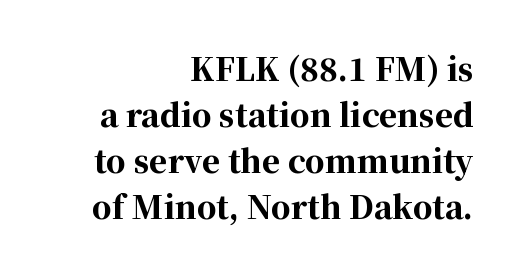
The image shows 31 px bold serif type, upright; set right-aligned, normal line spacing (1.48x), normal letter spacing, not underlined; high stroke contrast and a medium x-height.
